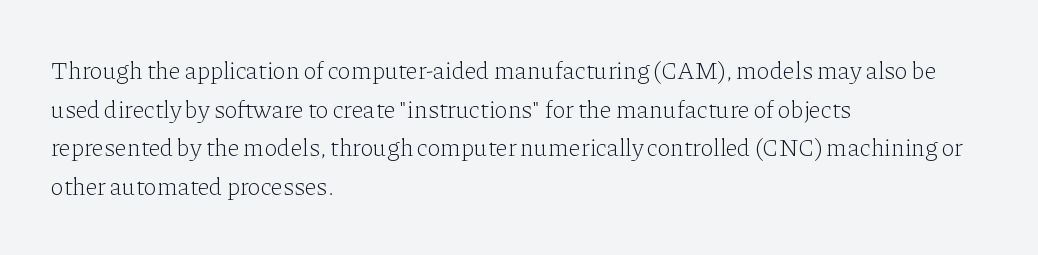
{"italic": "no", "bold": "no", "underline": "no", "align": "left", "line_spacing": "normal", "line_spacing_ratio": 1.55, "letter_spacing": "normal", "letter_spacing_em": 0.0, "glyph_px": 25}
